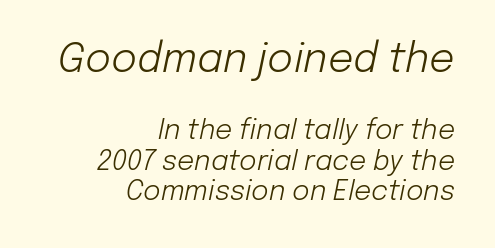
The first block has been scaled up relative to the second. The paragraph has a hard right edge and a soft left edge. The horizontal fit of the characters is conventional and even. Stems and bowls with no extra thickness — not bold.
